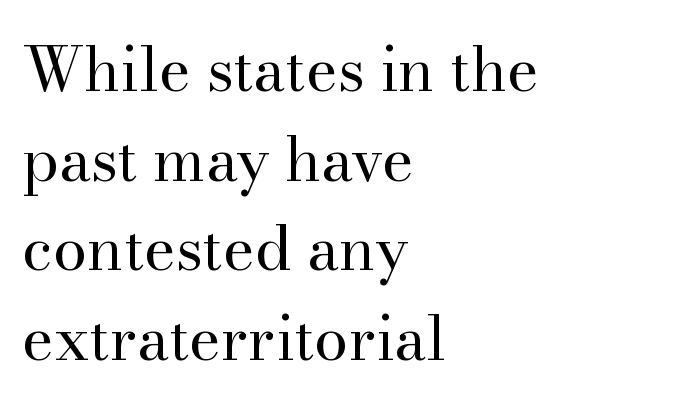
{"serif": "yes", "italic": "no", "bold": "no", "weight": "regular", "width": "normal", "stroke_contrast": "high", "x_height": "small", "monospaced": "no", "underline": "no", "align": "left", "line_spacing": "normal", "line_spacing_ratio": 1.47, "letter_spacing": "normal", "letter_spacing_em": 0.0, "glyph_px": 61}
